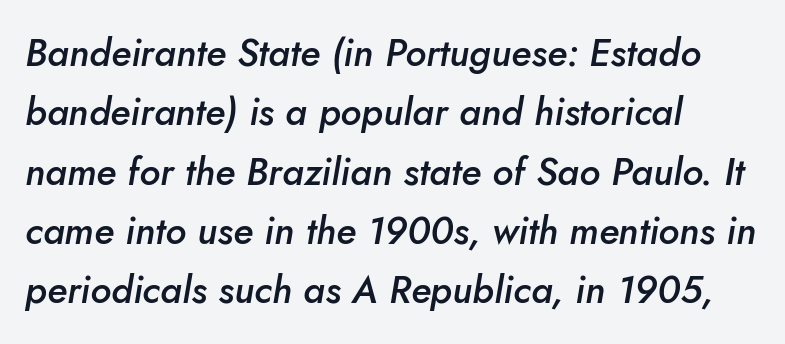
Check the space under the baseline: it is left empty. The face used here is proportionally spaced, like ordinary book or web type. These lines are set flush left with a ragged right edge. Moderately thickened strokes mark this as semibold type.
